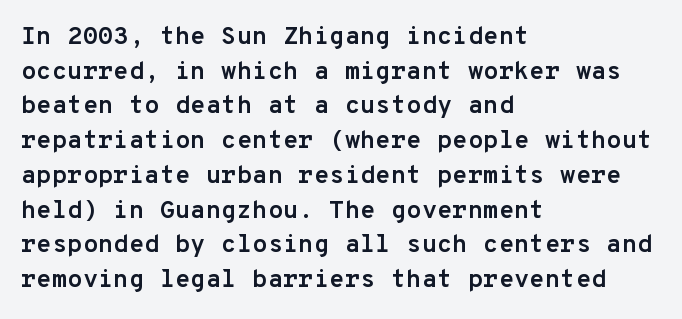
Q: Is the text bold? A: Yes.
Q: Is the text italic (slanted)? A: No, it is upright.
Q: Is the text underlined? A: No.
Q: How is the paragraph aligned? A: Left-aligned.
Q: Is the spacing between letters normal or unusually wide? A: Normal.
Q: Is the spacing between lines tight, normal or loose? A: Normal.
